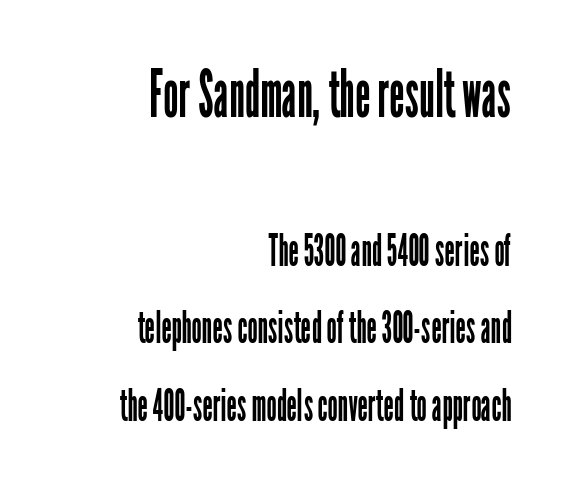
Q: Is the text bold? A: No.
Q: Is the text italic (slanted)? A: No, it is upright.
Q: Is the typeface a serif or a sans-serif typeface? A: Sans-serif.
Q: Is the text underlined? A: No.
Q: How is the paragraph aligned? A: Right-aligned.
Q: Is the spacing between letters normal or unusually wide? A: Normal.
Q: Which block of text is set in a larger size, the first (top) or the second (bottom)? A: The first (top) one.
Q: Width (condensed, normal, or wide)? A: Condensed.
Q: Stroke contrast? A: Low.
Q: x-height? A: Medium.
Q: Monospaced? A: No.
